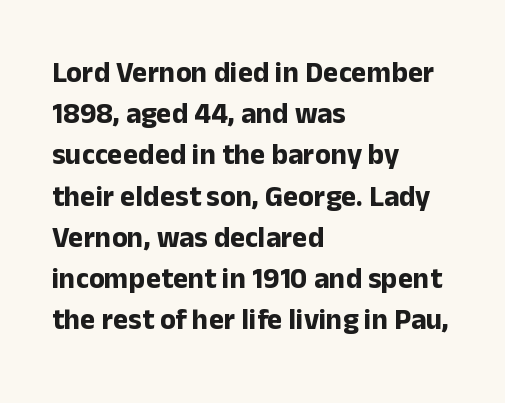
The image shows 29 px bold sans-serif type, upright; set left-aligned, normal line spacing (1.42x), normal letter spacing, not underlined; low stroke contrast and a medium x-height.
